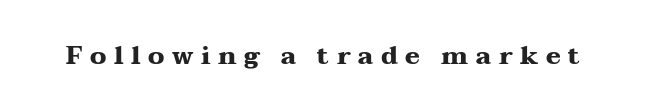
Q: Is the text bold? A: Yes.
Q: Is the text italic (slanted)? A: No, it is upright.
Q: Is the text underlined? A: No.
Q: Is the spacing between letters normal or unusually wide? A: Unusually wide.
